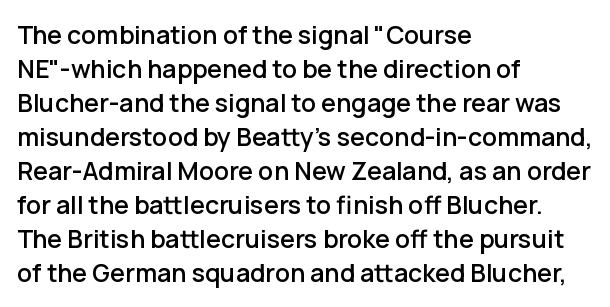
These lines were composed using upright roman letters. Line beginnings align vertically; line endings do not. Quick note: underline off. Nobody touched the tracking dial on this one. Leading matches the norm, producing a regular column.
